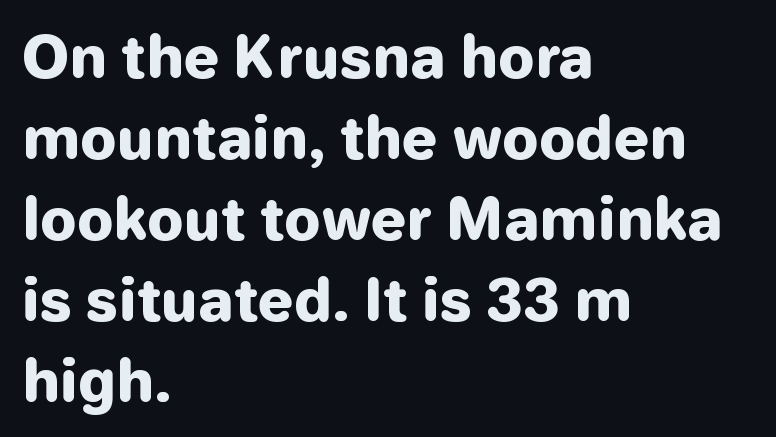
Here the designer chose a conventional face with non-uniform glyph widths. You'd pick this weight for a headline — it's a proper bold. Which margin do the lines hug? The left one — the right edge is uneven. Inter-character spacing is left at the font's built-in metrics. In terms of leading, this rendering sits right in the middle.
